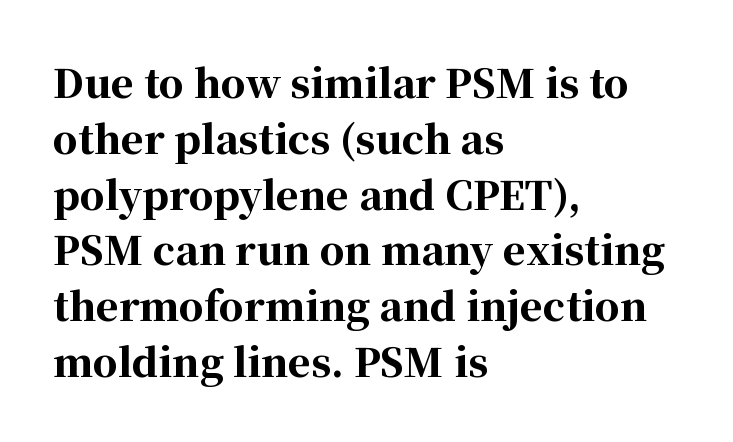
Q: Is the text bold? A: Yes.
Q: Is the text italic (slanted)? A: No, it is upright.
Q: Is the typeface a serif or a sans-serif typeface? A: Serif.
Q: Is the text underlined? A: No.
Q: How is the paragraph aligned? A: Left-aligned.
Q: Is the spacing between letters normal or unusually wide? A: Normal.
Q: Is the spacing between lines tight, normal or loose? A: Normal.
Q: Width (condensed, normal, or wide)? A: Normal.
Q: Stroke contrast? A: High.
Q: x-height? A: Medium.
Q: Monospaced? A: No.
